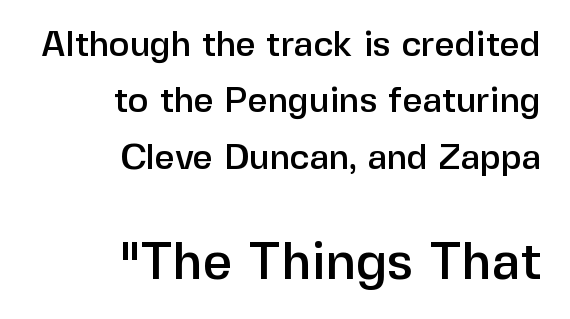
The specimen reads as upright at a glance. Looks like regular typesetting: each glyph gets only the width it needs. Each new line begins a customary step beneath the previous one. The paragraph shown leans on its right margin. You can tell from the bare stems that sans-serif type was used. Descenders are the only things crossing below the line.
